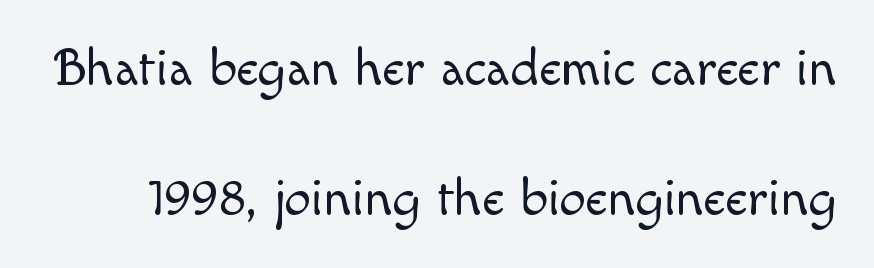
Is there any slant? The stems are plumb. Only glyphs here, with clear space below each row. Nothing unusual about the tracking: characters are spaced as the font intends. Think of a printed novel: that variable character pitch is what you see here. The leading is generous, giving the passage an open texture. The strokes carry an ordinary text weight at most.
